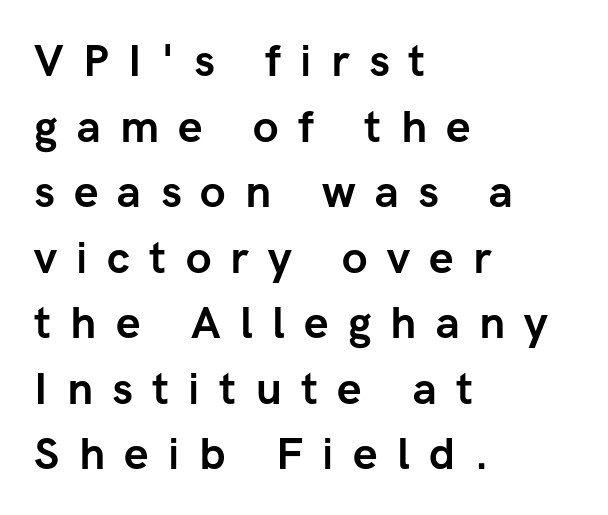
The image shows 44 px semibold sans-serif type, upright; set left-aligned, normal line spacing (1.49x), unusually wide letter spacing (+0.44 em), not underlined; low stroke contrast and a medium x-height.
